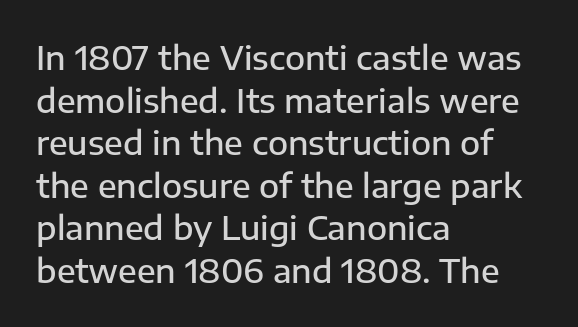
The image shows 33 px semibold sans-serif type, upright; set left-aligned, normal line spacing (1.29x), normal letter spacing, not underlined; low stroke contrast and a medium x-height.
